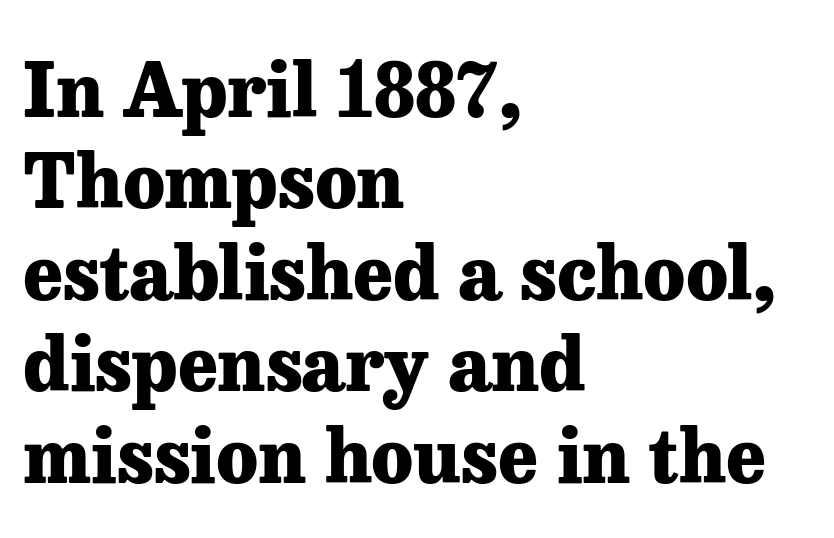
{"serif": "yes", "italic": "no", "bold": "yes", "weight": "heavy", "width": "normal", "stroke_contrast": "low", "x_height": "medium", "monospaced": "no", "underline": "no", "align": "left", "line_spacing_ratio": 1.22, "letter_spacing": "normal", "letter_spacing_em": 0.0, "glyph_px": 75}
